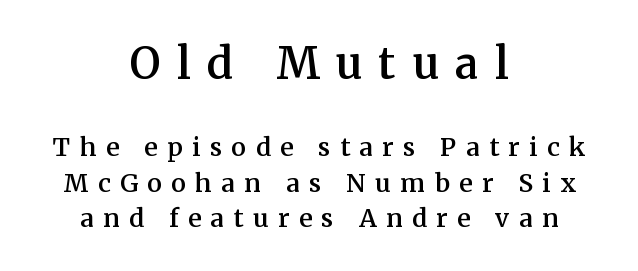
Caption: upper text group enlarged, lower text group reduced. Lines of text with bare space underneath. You can tell it's not italic because the verticals are truly vertical. If you folded the block vertically in half, each line would mirror itself in length.
